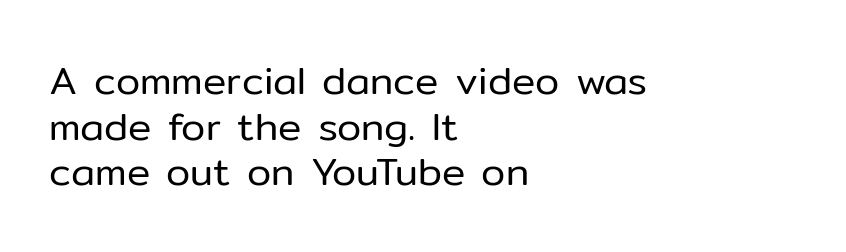
The baseline area is clear. This rendering uses left alignment, leaving the right contour irregular. Stroke terminals: plain, sans-serif. Is this a fixed-width face? No — the glyphs have proportional, varying widths. The passage shown is not bold in any degree.
